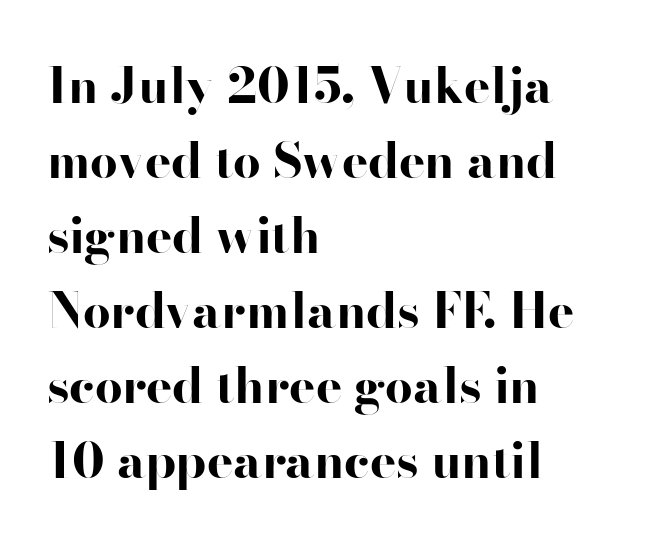
The image shows 49 px bold, wide sans-serif type, upright; set left-aligned, normal line spacing (1.53x), normal letter spacing, not underlined; high stroke contrast and a small x-height.
